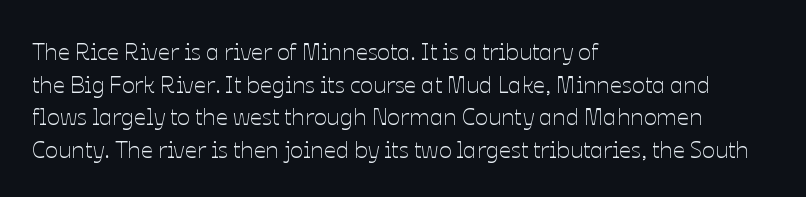
The image shows 24 px text type, upright; set left-aligned, normal line spacing (1.36x), normal letter spacing, not underlined.
